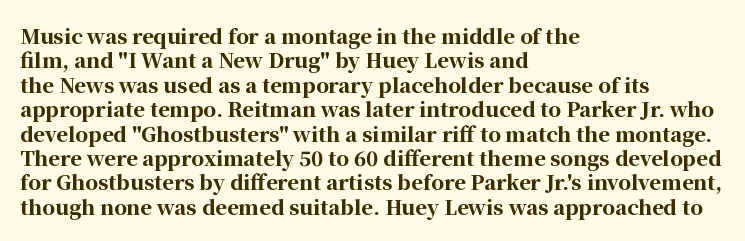
In terms of weight, the rendering is a true, heavy bold. In CSS terms this would be text-align: left. This rendering leaves character spacing at its baseline value. Honestly, there is no underline to notice here at all. The typography opts for an upright posture over an oblique one.
